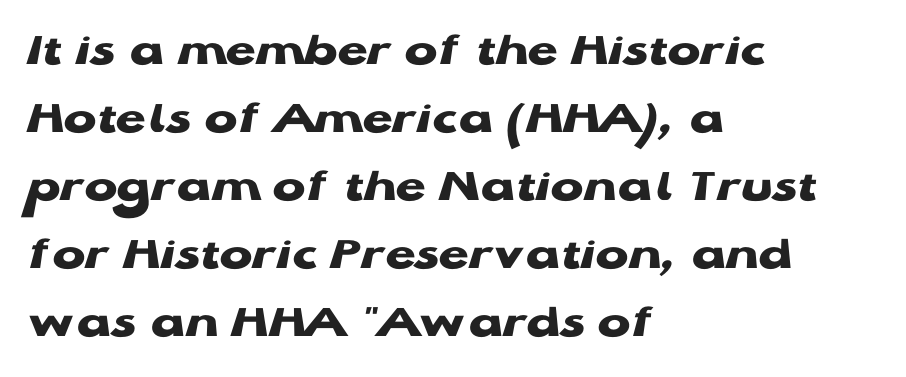
{"serif": "no", "italic": "no", "bold": "yes", "weight": "heavy", "width": "wide", "stroke_contrast": "low", "x_height": "medium", "monospaced": "no", "underline": "no", "align": "left", "line_spacing": "normal", "line_spacing_ratio": 1.39, "letter_spacing": "normal", "letter_spacing_em": 0.0, "glyph_px": 49}
